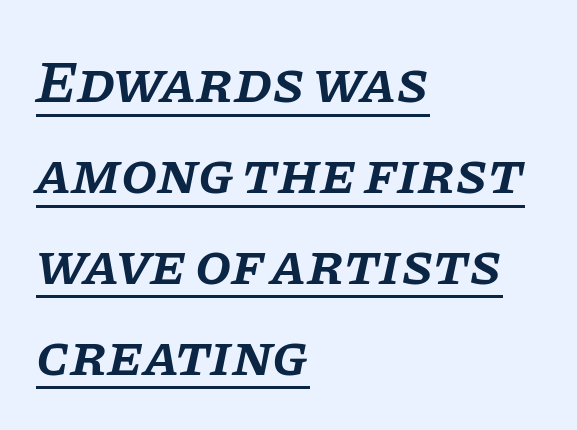
The image shows 59 px semibold serif type, italic (leaning right); set left-aligned, normal line spacing (1.54x), normal letter spacing, underlined; low stroke contrast and a large x-height.
